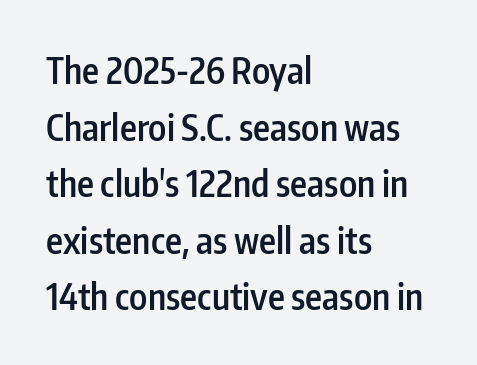
The image shows 36 px semibold, condensed sans-serif type, upright; set left-aligned, normal line spacing (1.57x), normal letter spacing, not underlined; low stroke contrast and a medium x-height.
